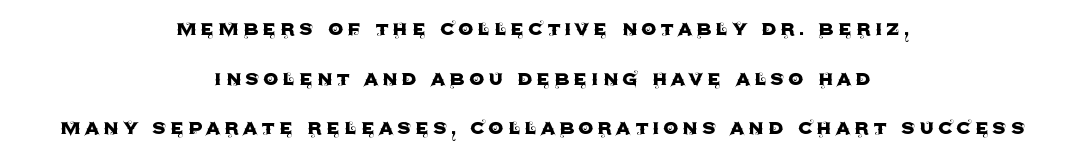
The image shows 24 px text type, upright; set centered, loose line spacing (2.07x), not underlined.
